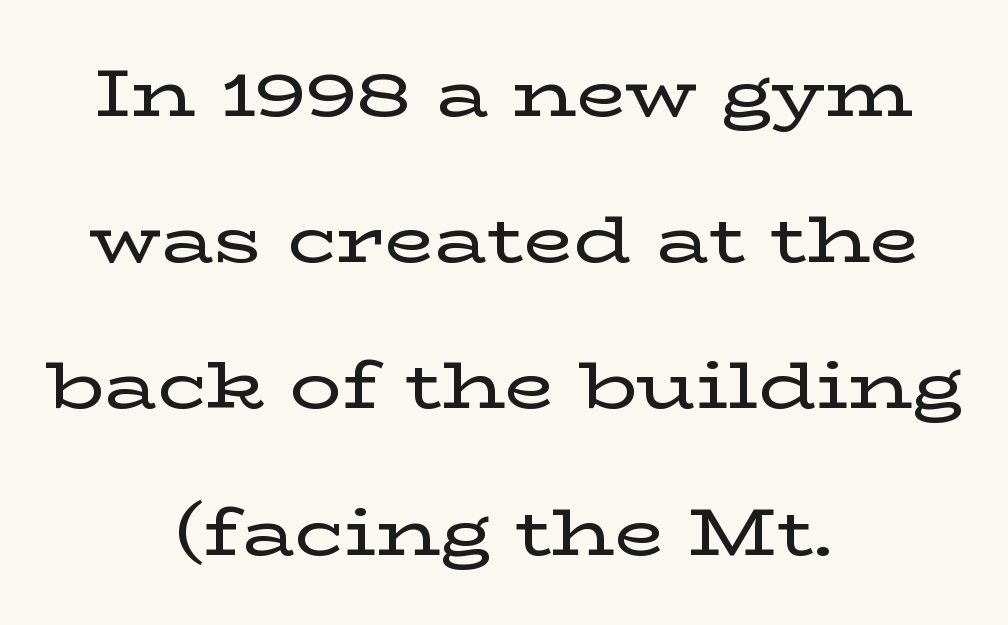
The image shows 65 px wide serif type, upright; set centered, loose line spacing (2.25x), normal letter spacing, not underlined; low stroke contrast and a medium x-height.
